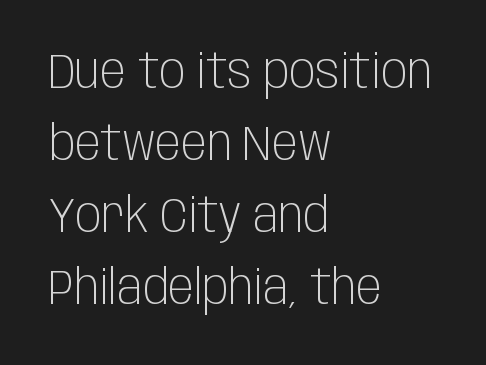
Q: Is the text bold? A: No.
Q: Is the text italic (slanted)? A: No, it is upright.
Q: Is the typeface a serif or a sans-serif typeface? A: Sans-serif.
Q: Is the text underlined? A: No.
Q: How is the paragraph aligned? A: Left-aligned.
Q: Is the spacing between letters normal or unusually wide? A: Normal.
Q: Is the spacing between lines tight, normal or loose? A: Normal.
Q: Width (condensed, normal, or wide)? A: Condensed.
Q: Stroke contrast? A: Low.
Q: x-height? A: Large.
Q: Monospaced? A: No.
